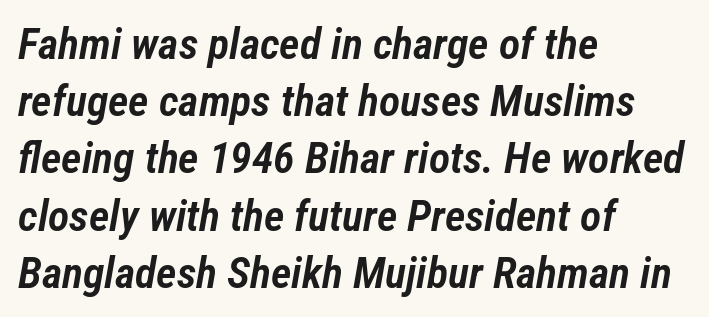
Q: Is the text bold? A: Semi-bold.
Q: Is the text italic (slanted)? A: Yes, it leans right by about 12 degrees.
Q: Is the text underlined? A: No.
Q: How is the paragraph aligned? A: Left-aligned.
Q: Is the spacing between letters normal or unusually wide? A: Normal.
Q: Is the spacing between lines tight, normal or loose? A: Normal.
Q: Width (condensed, normal, or wide)? A: Condensed.
Q: Stroke contrast? A: Low.
Q: x-height? A: Medium.
Q: Monospaced? A: No.
